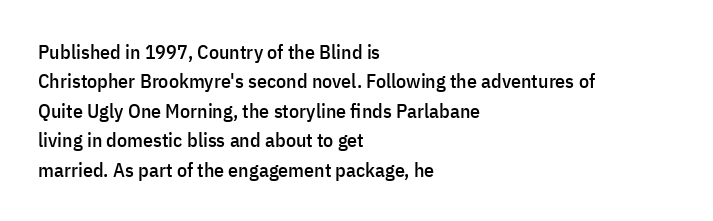
The image shows 20 px text type, upright; set left-aligned, normal line spacing (1.47x), normal letter spacing, not underlined.
